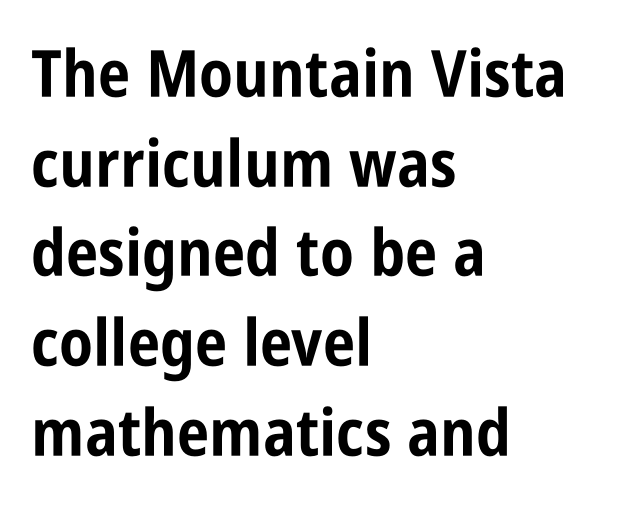
Unlike italic type, these characters show no tilt at all. Spacing verdict: proportional, widths tailored to each character. Regular leading. Caption: bold face, heavy strokes.
